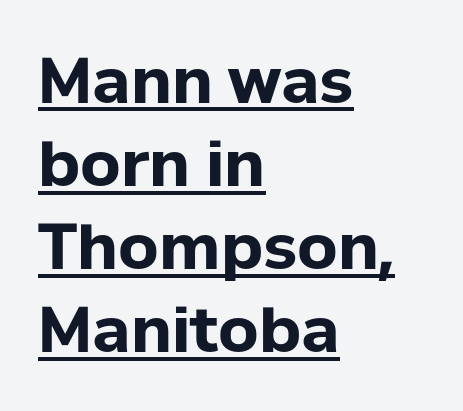
{"serif": "no", "italic": "no", "bold": "yes", "weight": "bold", "width": "normal", "stroke_contrast": "low", "x_height": "medium", "monospaced": "no", "underline": "yes", "align": "left", "line_spacing": "normal", "line_spacing_ratio": 1.32, "letter_spacing": "normal", "letter_spacing_em": 0.0, "glyph_px": 63}
